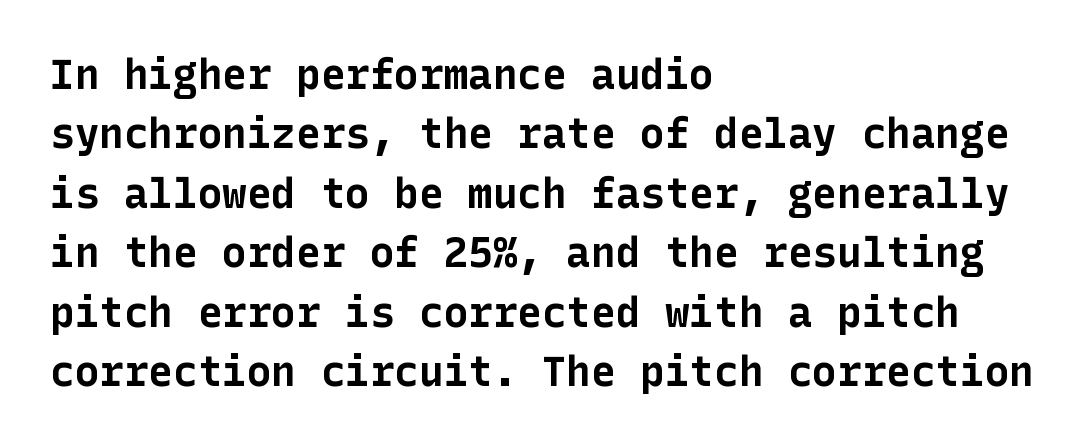
Tracking value appears to be zero — textbook default spacing. Pretty heavy lettering here — definitely bold. Honestly, the row spacing looks completely unremarkable. The space beneath each line is pristine and unruled. What kind of face is this? One without serifs — a sans.
